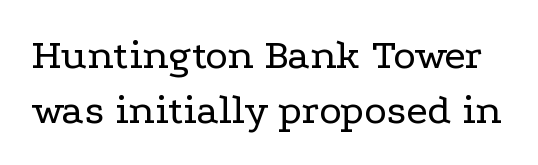
The image shows 43 px regular-weight, wide serif type, upright; set normal line spacing (1.27x), normal letter spacing, not underlined; low stroke contrast and a medium x-height.
